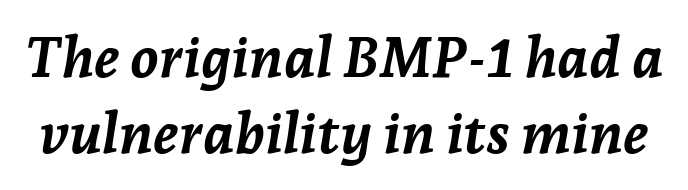
{"italic": "yes", "lean": "right", "slant_degrees": 7, "bold": "yes", "weight": "semibold", "width": "normal", "stroke_contrast": "low", "x_height": "medium", "monospaced": "no", "underline": "no", "line_spacing": "normal", "line_spacing_ratio": 1.33, "letter_spacing": "normal", "letter_spacing_em": 0.0, "glyph_px": 57}
